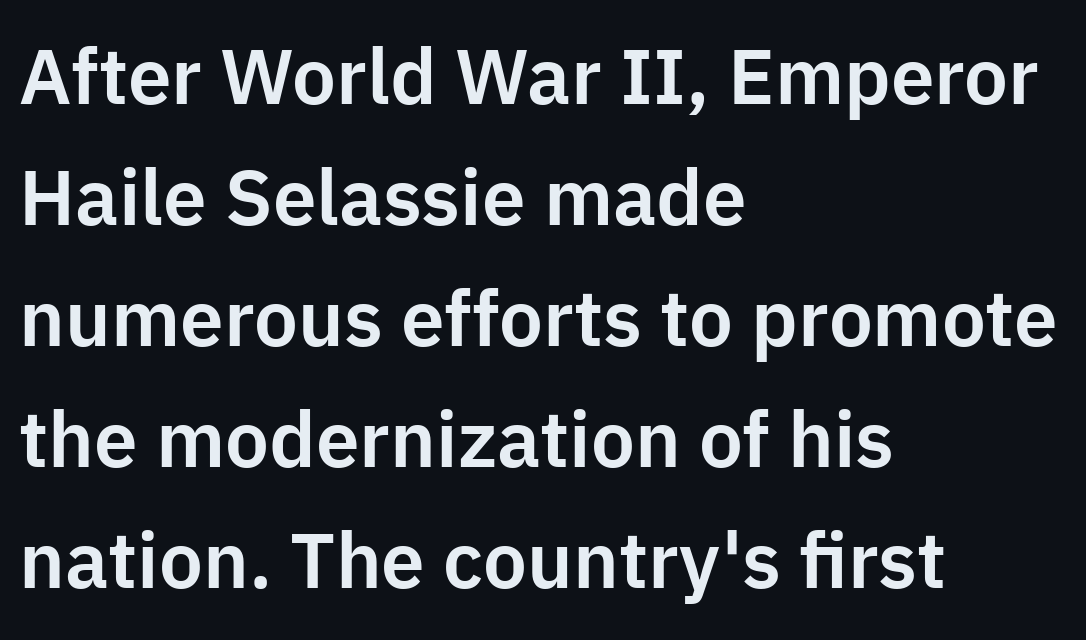
{"serif": "no", "italic": "no", "width": "normal", "stroke_contrast": "low", "x_height": "medium", "monospaced": "no", "underline": "no", "align": "left", "line_spacing": "normal", "line_spacing_ratio": 1.55, "letter_spacing": "normal", "letter_spacing_em": 0.0, "glyph_px": 78}
